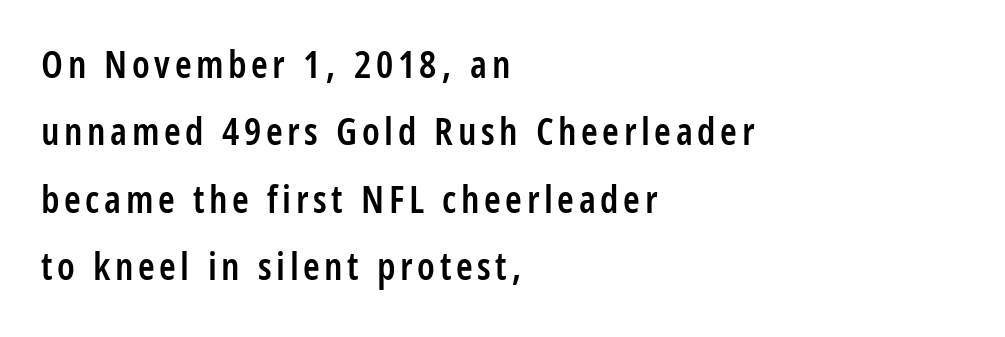
Type style note: lacks serifs. The glyphs are unaccompanied by any horizontal stroke below them. These lines stack with their left ends in a neat column. Students, this is semibold: more ink than regular, less than bold.
